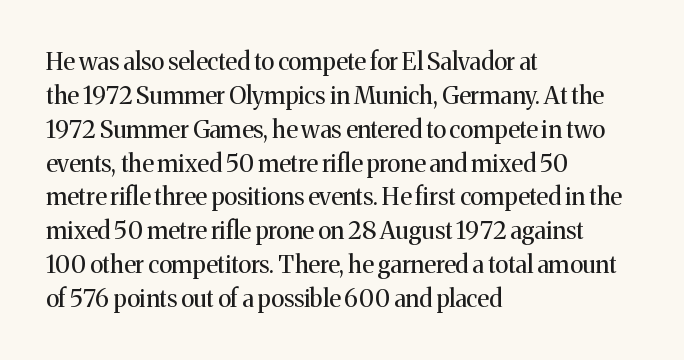
Decoration check: the copy has no underline. Teacher's note: observe the even left margin — that is flush-left alignment. Interline gaps are of average width in this sample. No chunkiness to these letters — they're not bold. These lines were composed using upright roman letters.
